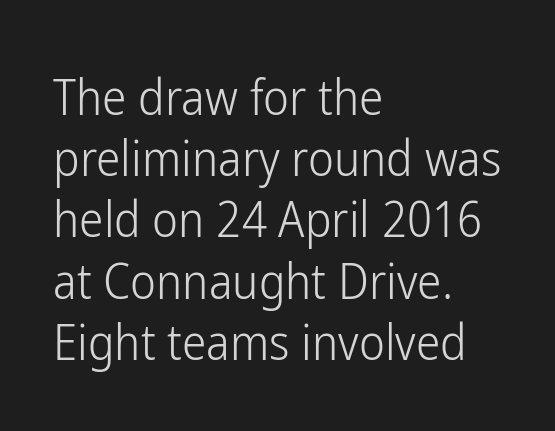
Q: Is the text bold? A: No.
Q: Is the text italic (slanted)? A: No, it is upright.
Q: Is the typeface a serif or a sans-serif typeface? A: Sans-serif.
Q: Is the text underlined? A: No.
Q: How is the paragraph aligned? A: Left-aligned.
Q: Is the spacing between letters normal or unusually wide? A: Normal.
Q: Is the spacing between lines tight, normal or loose? A: Normal.
Q: Width (condensed, normal, or wide)? A: Condensed.
Q: Stroke contrast? A: Low.
Q: x-height? A: Medium.
Q: Monospaced? A: No.
